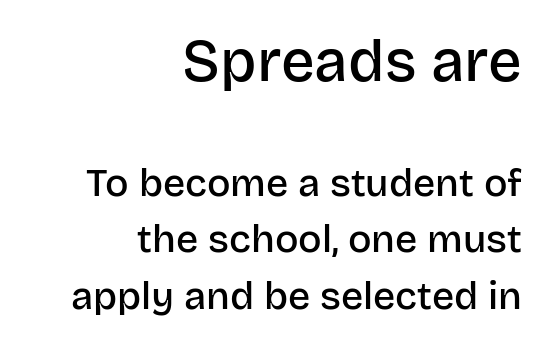
Q: Is the text bold? A: Semi-bold.
Q: Is the text italic (slanted)? A: No, it is upright.
Q: Is the typeface a serif or a sans-serif typeface? A: Sans-serif.
Q: Is the text underlined? A: No.
Q: How is the paragraph aligned? A: Right-aligned.
Q: Is the spacing between letters normal or unusually wide? A: Normal.
Q: Is the spacing between lines tight, normal or loose? A: Normal.
Q: Which block of text is set in a larger size, the first (top) or the second (bottom)? A: The first (top) one.
Q: Width (condensed, normal, or wide)? A: Normal.
Q: Stroke contrast? A: Low.
Q: x-height? A: Large.
Q: Monospaced? A: No.
